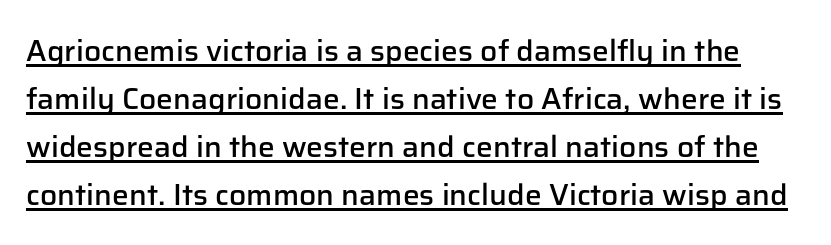
This is sans-serif lettering, the kind often seen on screens and signage. The letters sit at their default tracking, neither squeezed nor spread. Proportional: the letters do not fall into vertical columns. This sample keeps an unexceptional amount of space between lines. Honestly, the underline is the first thing you notice here. The font's upright variant was chosen for this text.
